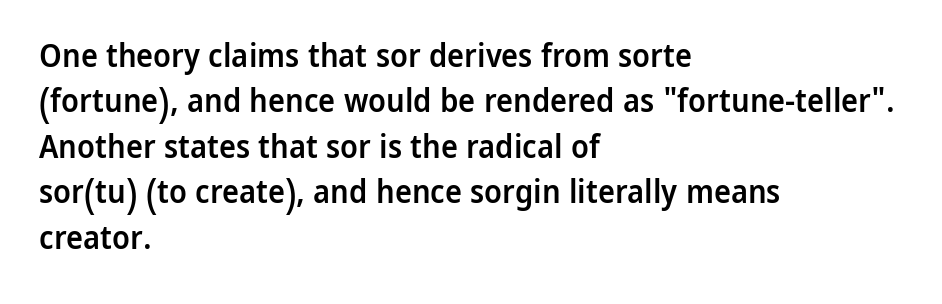
The image shows 32 px semibold sans-serif type, upright; set left-aligned, normal line spacing (1.42x), normal letter spacing, not underlined; low stroke contrast and a medium x-height.
